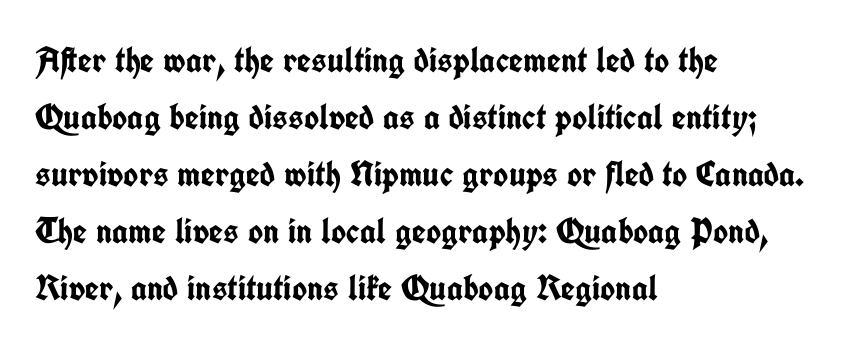
Is there any slant? The stems are plumb. Leading: standard. Clear beneath every line of the passage. Casual observation: everything's shoved over to the left.
